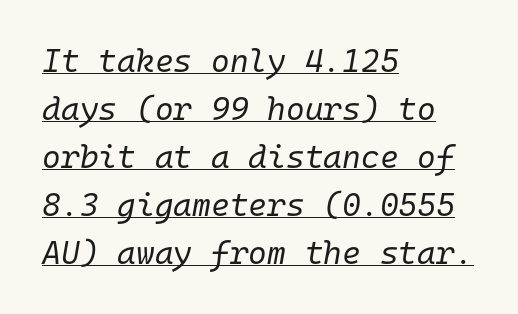
{"italic": "yes", "lean": "right", "slant_degrees": 10, "bold": "no", "weight": "regular", "width": "normal", "stroke_contrast": "low", "x_height": "medium", "monospaced": "yes", "underline": "yes", "align": "left", "line_spacing": "normal", "line_spacing_ratio": 1.5, "letter_spacing": "normal", "letter_spacing_em": 0.0, "glyph_px": 32}
